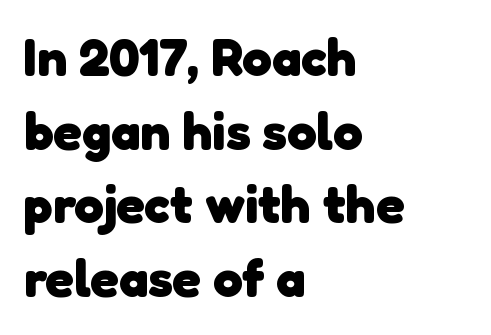
Q: Is the text bold? A: Yes.
Q: Is the typeface a serif or a sans-serif typeface? A: Sans-serif.
Q: Is the text underlined? A: No.
Q: How is the paragraph aligned? A: Left-aligned.
Q: Is the spacing between letters normal or unusually wide? A: Normal.
Q: Is the spacing between lines tight, normal or loose? A: Normal.
Q: Width (condensed, normal, or wide)? A: Normal.
Q: Stroke contrast? A: Low.
Q: x-height? A: Medium.
Q: Monospaced? A: No.
